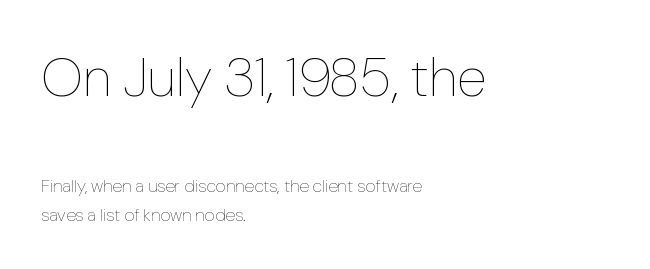
The image shows 55 px thin type, upright; set left-aligned, normal line spacing (1.62x), normal letter spacing, not underlined; the first (top) block is 3.06x larger; low stroke contrast and a medium x-height.
